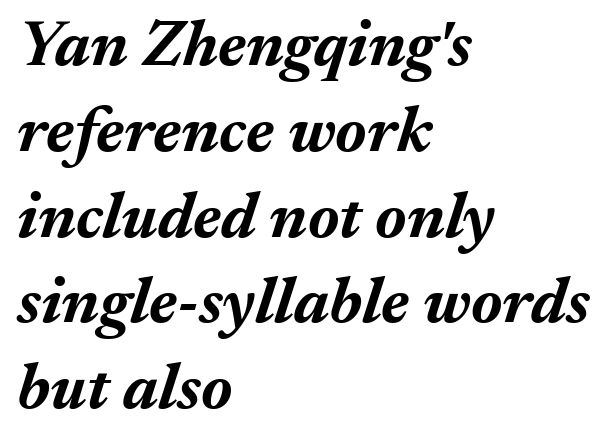
Looks like regular typesetting: each glyph gets only the width it needs. Notice how thick the strokes are: this is what a full bold looks like. Italic? Definitely — the glyphs are oblique. Characters follow at the spacing the type designer built in. These lines sit exactly where default settings would place them. A student would call this left alignment; a typographer would say flush left, rag right.
